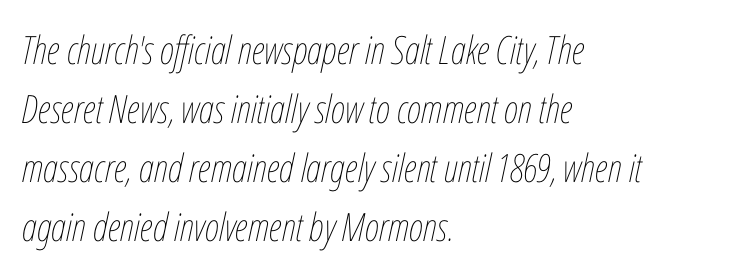
{"italic": "yes", "lean": "right", "slant_degrees": 12, "bold": "no", "weight": "thin", "width": "condensed", "stroke_contrast": "low", "x_height": "medium", "monospaced": "no", "underline": "no", "align": "left", "line_spacing": "normal", "line_spacing_ratio": 1.51, "letter_spacing": "normal", "letter_spacing_em": 0.0, "glyph_px": 39}
